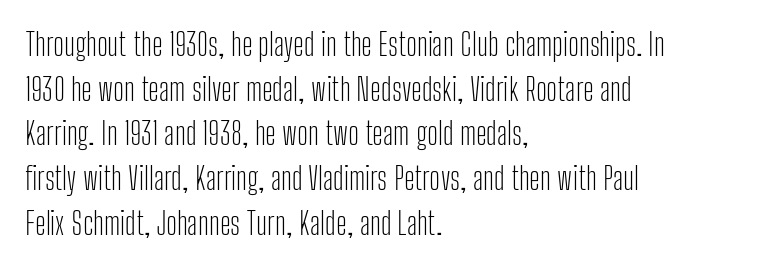
Stems and bowls with no extra thickness — not bold. Any mark beneath the type? The region is blank. Spacing verdict: proportional, widths tailored to each character. The ragged edge is on the right, which tells us the setting is flush left.
